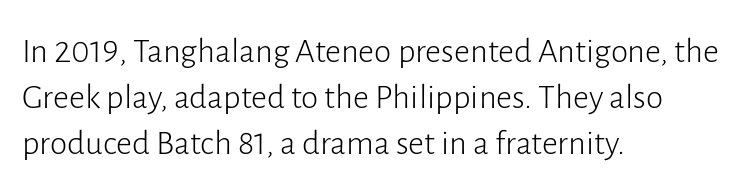
Summary of vertical rhythm: regular, with standard interline spacing. Students, note that the glyphs here touch the page at normal intervals. The specimen omits any rule beneath the text block's lines. Weight: regular or lighter. The specimen reads as upright at a glance. Teacher's note: observe the even left margin — that is flush-left alignment.
